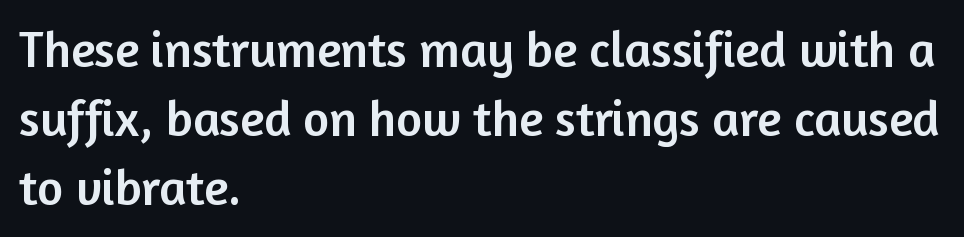
Does the type have serifs? No, each stem ends abruptly. Plain, unruled lines of type. Short and long lines alike share a common starting point at left. This sample keeps an unexceptional amount of space between lines. Tracking value appears to be zero — textbook default spacing.
